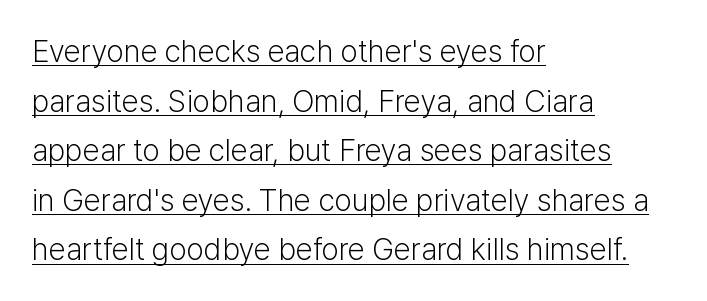
Letters have the restrained weight of plain body copy at most. The characters display no serif detailing; their extremities are plain. Think of a printed novel: that variable character pitch is what you see here. If you measured baseline to baseline, you'd find a middling distance.
